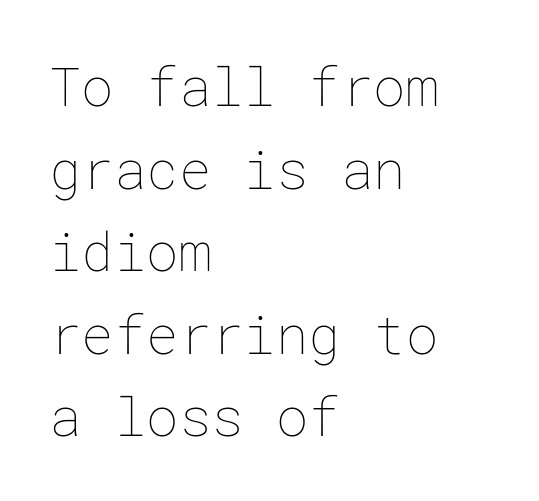
{"italic": "no", "bold": "no", "weight": "thin", "width": "normal", "stroke_contrast": "low", "x_height": "medium", "underline": "no", "align": "left", "line_spacing": "normal", "line_spacing_ratio": 1.53, "letter_spacing": "normal", "letter_spacing_em": 0.0, "glyph_px": 54}
